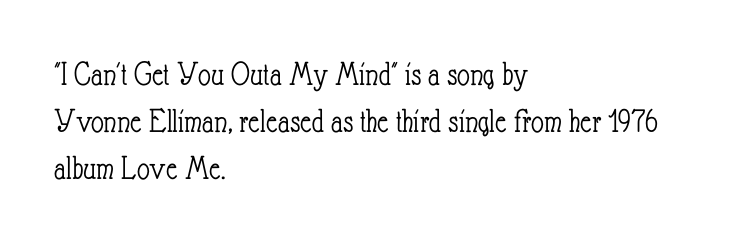
The lines are quadded left. Looks like regular typesetting: each glyph gets only the width it needs. How would I describe the line gaps? Plain and ordinary. The face looks like a standard text weight, possibly lighter.
